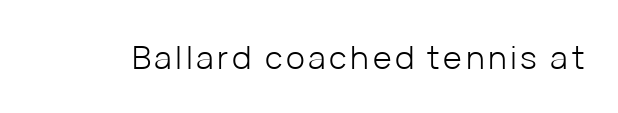
Q: Is the text bold? A: No.
Q: Is the text italic (slanted)? A: No, it is upright.
Q: Is the typeface a serif or a sans-serif typeface? A: Sans-serif.
Q: Is the text underlined? A: No.
Q: Width (condensed, normal, or wide)? A: Normal.
Q: Stroke contrast? A: Low.
Q: x-height? A: Medium.
Q: Monospaced? A: No.
